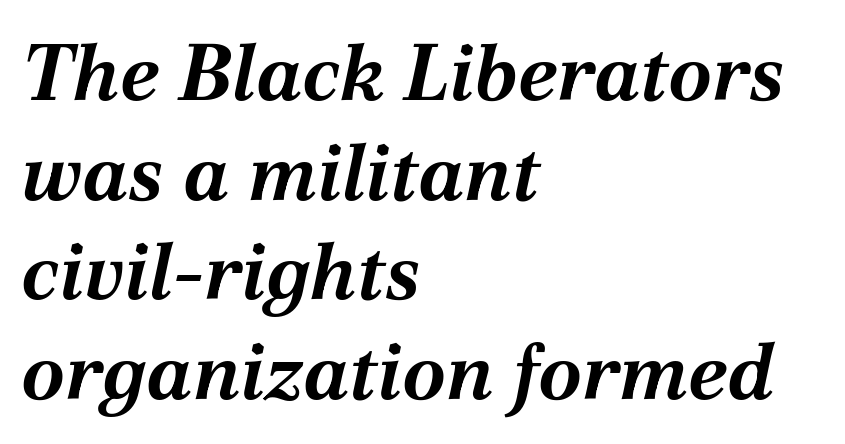
{"italic": "yes", "lean": "right", "slant_degrees": 12, "bold": "yes", "weight": "bold", "width": "normal", "stroke_contrast": "medium", "x_height": "medium", "monospaced": "no", "underline": "no", "align": "left", "line_spacing": "normal", "line_spacing_ratio": 1.26, "letter_spacing": "normal", "letter_spacing_em": 0.0, "glyph_px": 79}
